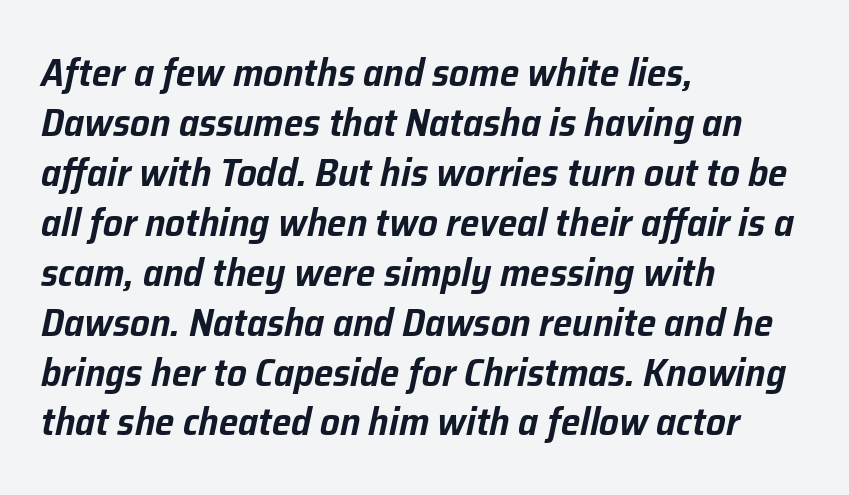
{"italic": "yes", "lean": "right", "slant_degrees": 12, "width": "normal", "stroke_contrast": "low", "x_height": "medium", "monospaced": "no", "underline": "no", "align": "left", "line_spacing": "normal", "line_spacing_ratio": 1.28, "letter_spacing": "normal", "letter_spacing_em": 0.0, "glyph_px": 39}
